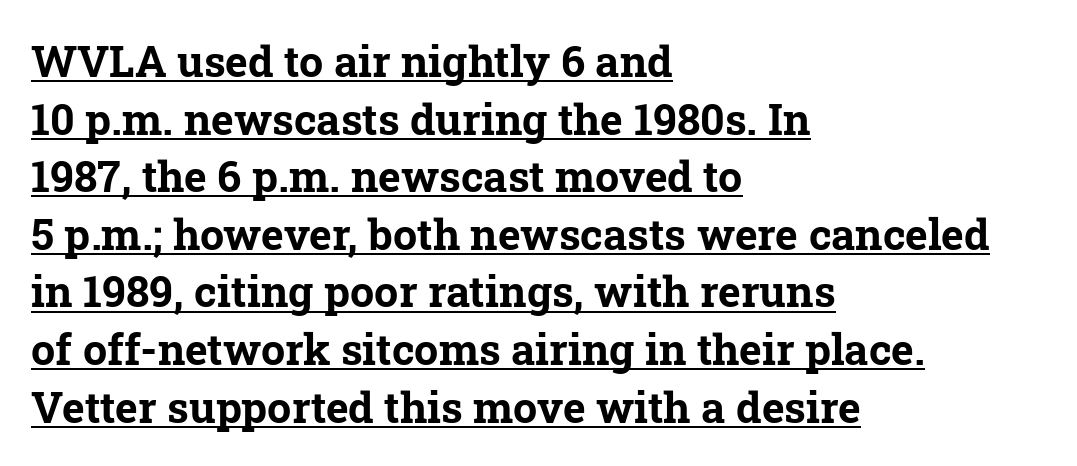
{"serif": "yes", "bold": "yes", "weight": "bold", "width": "normal", "stroke_contrast": "low", "x_height": "medium", "monospaced": "no", "underline": "yes", "align": "left", "line_spacing": "normal", "line_spacing_ratio": 1.34, "letter_spacing": "normal", "letter_spacing_em": 0.0, "glyph_px": 43}
